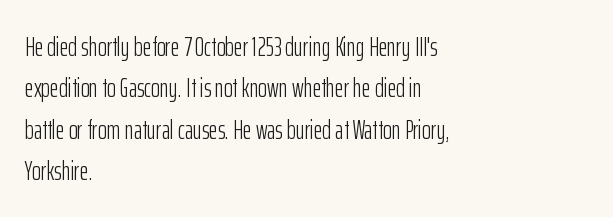
In terms of leading, this rendering sits right in the middle. The lettering stays uniformly vertical, giving the passage a roman look. Decoration check: the copy has no underline. The passage shown is not bold in any degree. How are the letters spaced? Ordinarily, with no added tracking.
